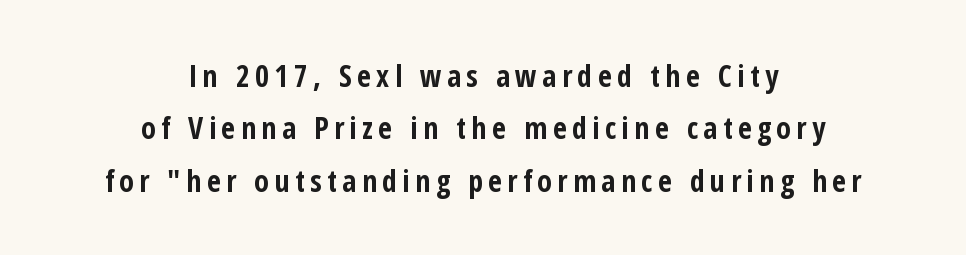
The image shows 30 px bold, condensed sans-serif type, upright; set centered, line spacing 1.75x, not underlined; low stroke contrast and a medium x-height.
